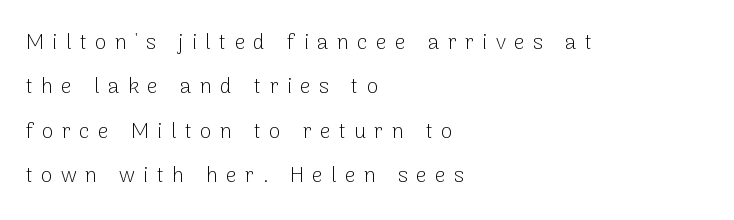
Q: Is the text bold? A: No.
Q: Is the text italic (slanted)? A: No, it is upright.
Q: Is the text underlined? A: No.
Q: How is the paragraph aligned? A: Left-aligned.
Q: Is the spacing between letters normal or unusually wide? A: Unusually wide.
Q: Is the spacing between lines tight, normal or loose? A: Loose.
